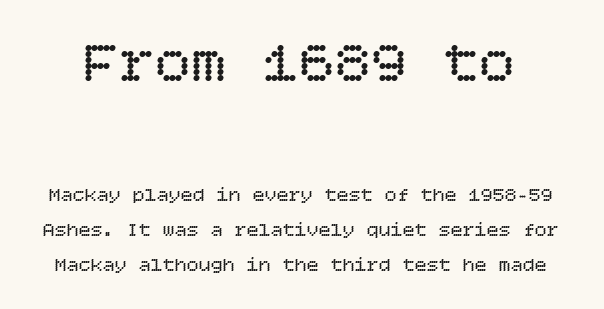
{"italic": "no", "bold": "no", "weight": "regular", "width": "normal", "stroke_contrast": "low", "x_height": "large", "underline": "no", "line_spacing_ratio": 1.76, "letter_spacing": "normal", "letter_spacing_em": 0.0, "larger_block": "first", "size_ratio": 3.0, "glyph_px": 60}
